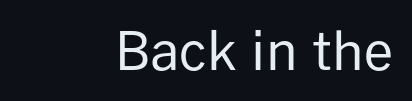
Q: Is the text bold? A: No.
Q: Is the text italic (slanted)? A: No, it is upright.
Q: Is the typeface a serif or a sans-serif typeface? A: Sans-serif.
Q: Is the text underlined? A: No.
Q: How is the paragraph aligned? A: Right-aligned.
Q: Is the spacing between letters normal or unusually wide? A: Normal.
Q: Width (condensed, normal, or wide)? A: Normal.
Q: Stroke contrast? A: Low.
Q: x-height? A: Medium.
Q: Monospaced? A: No.
